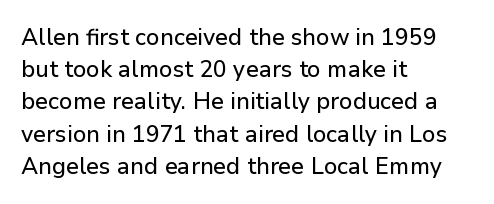
{"italic": "no", "underline": "no", "align": "left", "line_spacing": "normal", "line_spacing_ratio": 1.4, "letter_spacing": "normal", "letter_spacing_em": 0.0, "glyph_px": 23}
